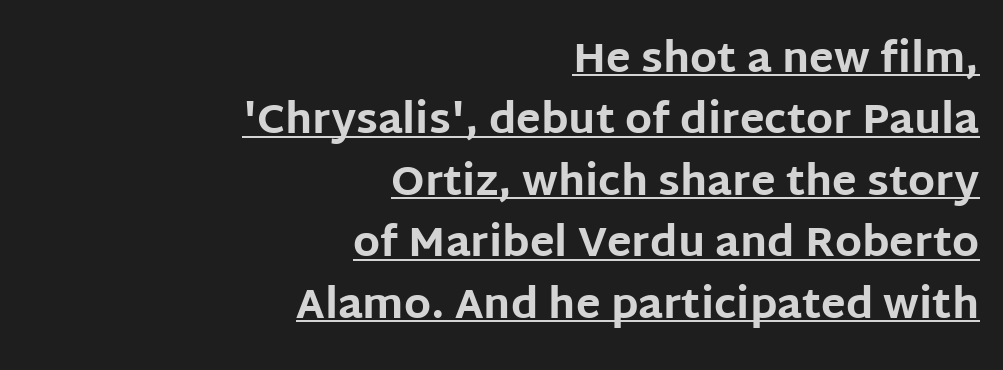
{"serif": "no", "italic": "no", "bold": "yes", "weight": "bold", "width": "normal", "stroke_contrast": "low", "x_height": "large", "monospaced": "no", "underline": "yes", "align": "right", "line_spacing": "normal", "line_spacing_ratio": 1.5, "letter_spacing": "normal", "letter_spacing_em": 0.0, "glyph_px": 41}
